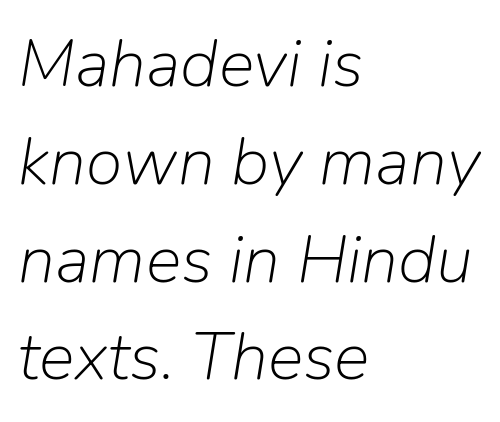
{"italic": "yes", "lean": "right", "slant_degrees": 9, "bold": "no", "weight": "light", "width": "normal", "stroke_contrast": "low", "x_height": "medium", "monospaced": "no", "underline": "no", "align": "left", "line_spacing": "normal", "line_spacing_ratio": 1.46, "letter_spacing": "normal", "letter_spacing_em": 0.0, "glyph_px": 67}
